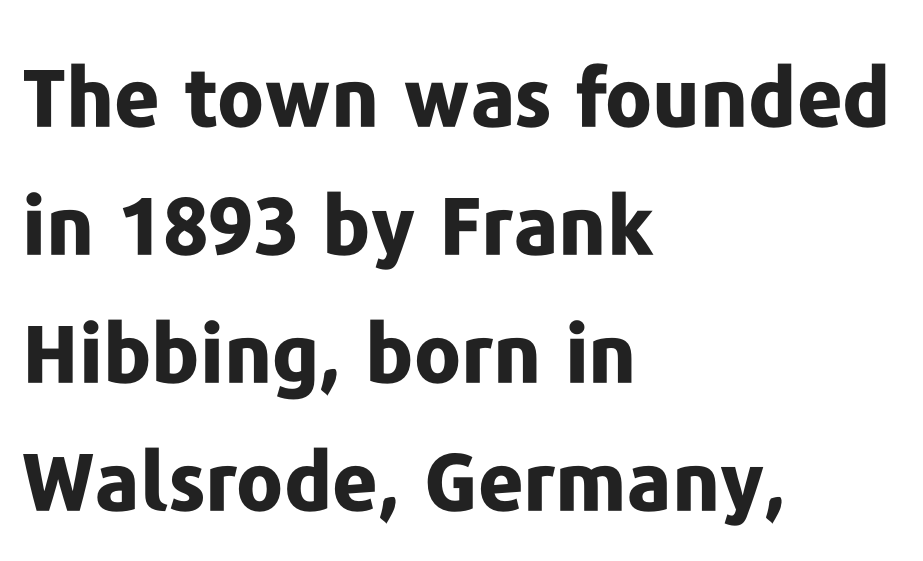
What's the leading like? Ordinary, nothing unusual. Heavy, bold letterforms. The rendering anchors every line to the left-hand side. Nope, no serifs anywhere on these letters. The space directly below the letters is spotless.
